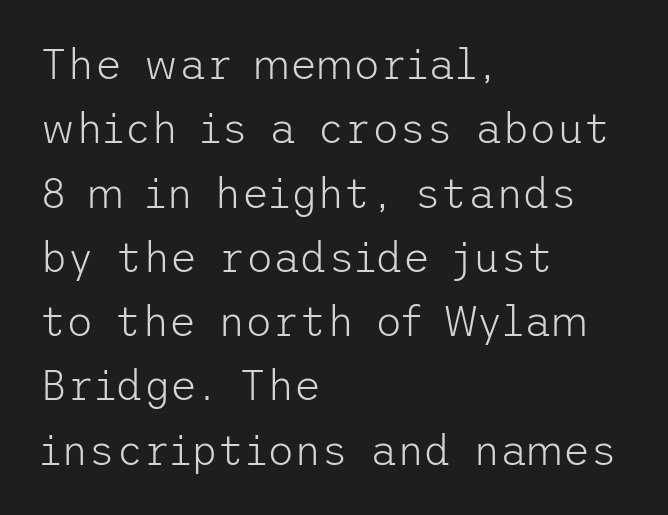
The image shows 42 px light sans-serif type, upright; set left-aligned, normal line spacing (1.53x), normal letter spacing, not underlined; low stroke contrast and a medium x-height.
